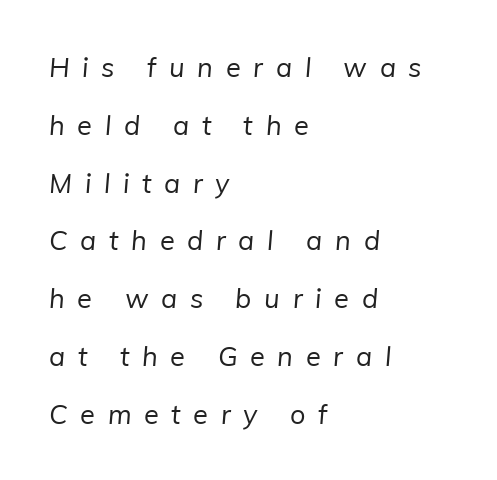
The image shows 27 px text type; set left-aligned, loose line spacing (2.14x), unusually wide letter spacing (+0.47 em), not underlined.
